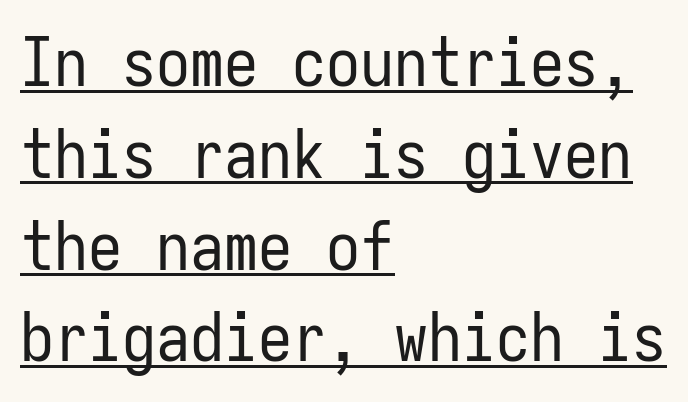
The image shows 68 px regular-weight, condensed sans-serif type, upright, monospaced; set left-aligned, normal line spacing (1.35x), normal letter spacing, underlined; low stroke contrast and a medium x-height.
